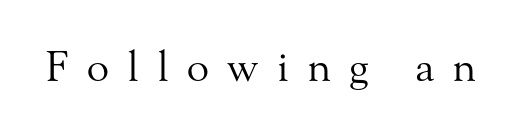
The image shows 41 px regular-weight serif type, upright; set unusually wide letter spacing (+0.45 em), not underlined; medium stroke contrast and a small x-height.
